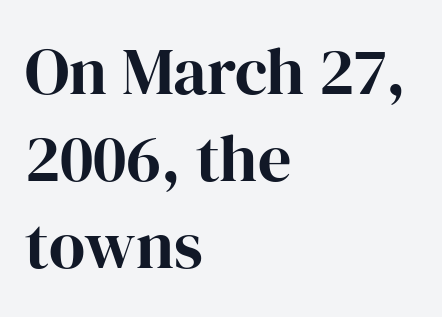
The image shows 66 px bold serif type, upright; set left-aligned, normal line spacing (1.32x), normal letter spacing, not underlined; high stroke contrast and a medium x-height.
